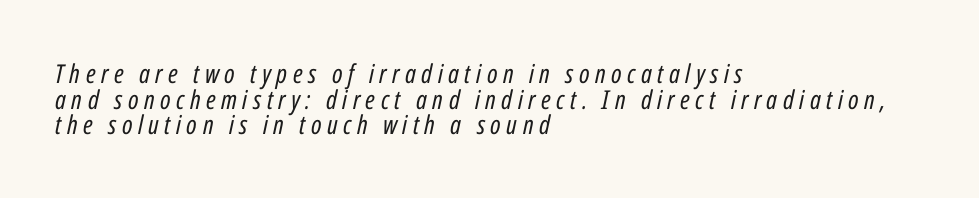
The image shows 26 px text type, italic (leaning right); set left-aligned, tight line spacing (0.99x), unusually wide letter spacing (+0.21 em), not underlined.
